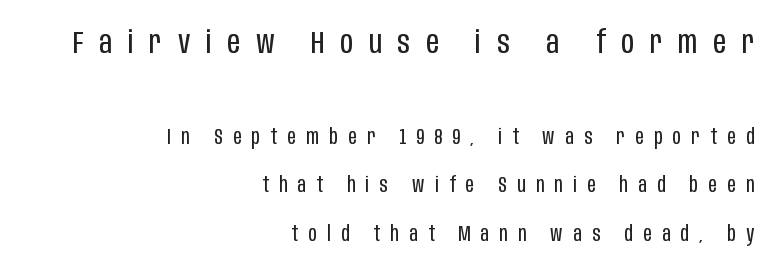
Q: Is the text bold? A: No.
Q: Is the text italic (slanted)? A: No, it is upright.
Q: Is the typeface a serif or a sans-serif typeface? A: Sans-serif.
Q: Is the text underlined? A: No.
Q: How is the paragraph aligned? A: Right-aligned.
Q: Is the spacing between letters normal or unusually wide? A: Unusually wide.
Q: Is the spacing between lines tight, normal or loose? A: Loose.
Q: Which block of text is set in a larger size, the first (top) or the second (bottom)? A: The first (top) one.
Q: Width (condensed, normal, or wide)? A: Condensed.
Q: Stroke contrast? A: Low.
Q: x-height? A: Large.
Q: Monospaced? A: No.
